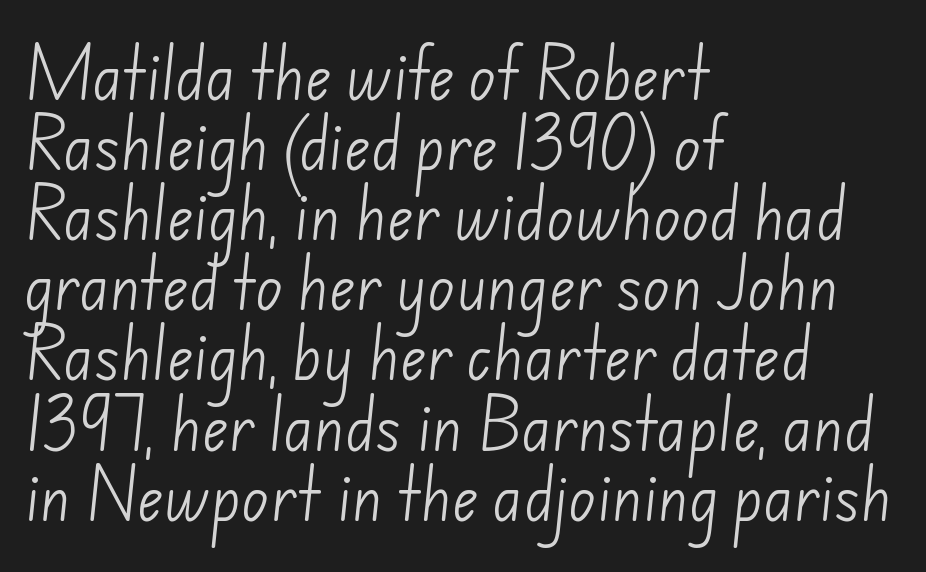
{"serif": "no", "bold": "no", "weight": "light", "width": "normal", "stroke_contrast": "low", "x_height": "small", "monospaced": "no", "underline": "no", "align": "left", "line_spacing_ratio": 1.23, "letter_spacing": "normal", "letter_spacing_em": 0.0, "glyph_px": 57}
